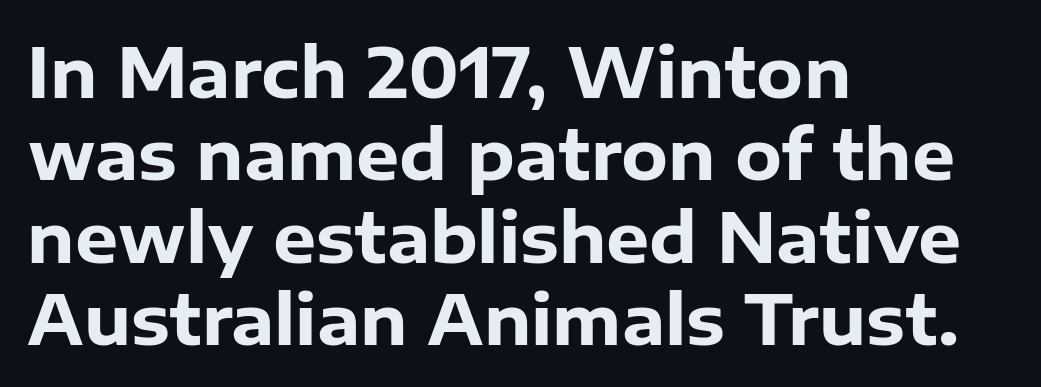
The image shows 68 px heavy sans-serif type, upright; set left-aligned, line spacing 1.21x, normal letter spacing, not underlined; low stroke contrast and a medium x-height.
